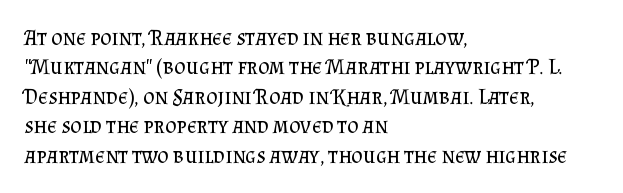
{"italic": "no", "bold": "no", "underline": "no", "align": "left", "line_spacing": "normal", "line_spacing_ratio": 1.34, "letter_spacing": "normal", "letter_spacing_em": 0.0, "glyph_px": 22}
